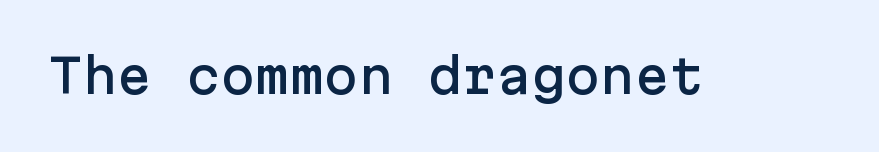
{"serif": "no", "italic": "no", "width": "normal", "stroke_contrast": "low", "x_height": "medium", "underline": "no", "letter_spacing": "normal", "letter_spacing_em": 0.0, "glyph_px": 46}
